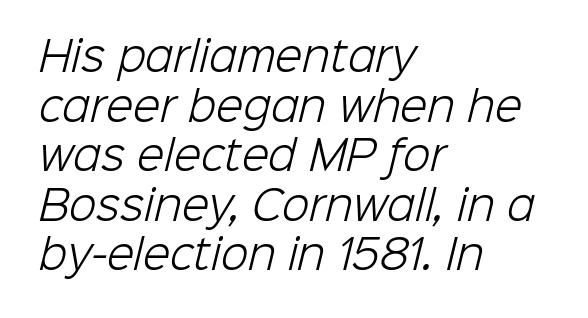
The space beneath each line is pristine and unruled. The letters advance in unequal steps, a hallmark of proportional type. Stroke mass is kept to a normal reading level or below. Glyph-to-glyph distance matches everyday printed text. Typographically, this falls in the sans-serif category. The lines are quadded left.
